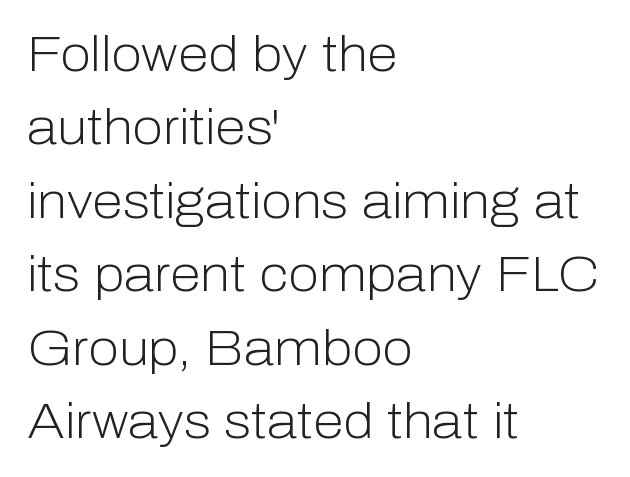
Serif or sans? Sans — the stroke terminals are bare. Letter spacing: default. You could not count columns in this text — the font is proportionally spaced. What's the leading like? Ordinary, nothing unusual.
